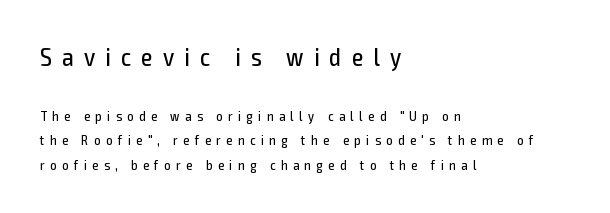
{"italic": "no", "bold": "no", "underline": "no", "align": "left", "line_spacing_ratio": 1.76, "letter_spacing": "wide", "letter_spacing_em": 0.39, "larger_block": "first", "size_ratio": 1.86, "glyph_px": 26}
